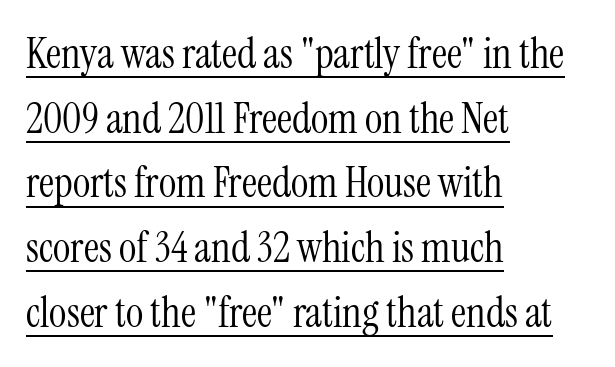
Glyph-to-glyph distance matches everyday printed text. This sample carries an underscore along the baseline area. Letters have the restrained weight of plain body copy at most. Layout note: lines flush left. The passage shown is typed in a proportional face where columns would drift. A serif font was chosen for this passage.
